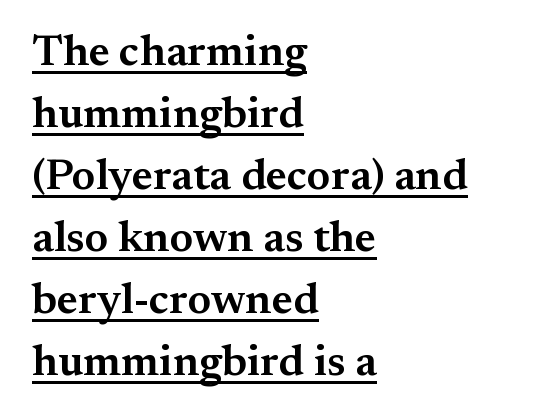
This sample carries an underscore along the baseline area. The lines sit at an ordinary, default distance from one another. Heft: intermediate — a semibold. Yep, those are serifs on the letters.
